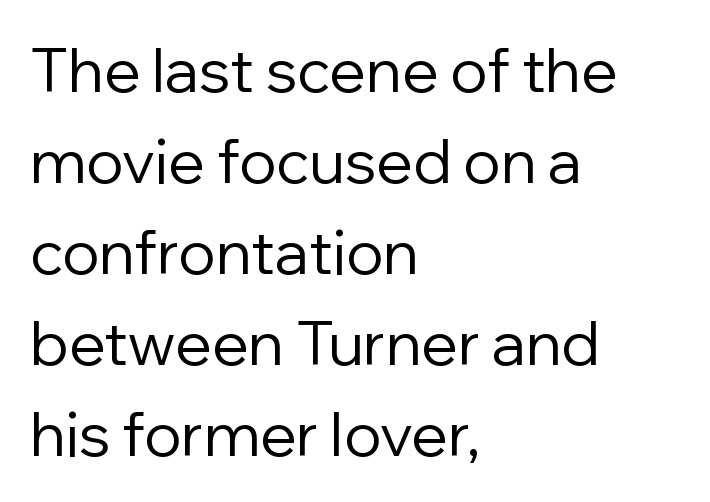
Short note: letters normally spaced. Teacher's note: observe the even left margin — that is flush-left alignment. A typesetter would call this leading conventional body-copy spacing. The type sits square on the baseline with zero lean.
